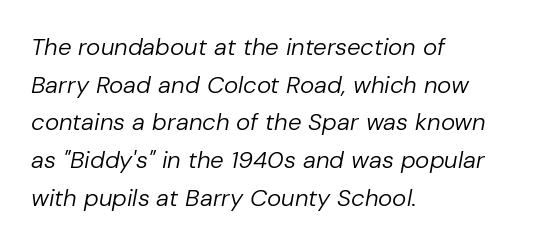
{"italic": "yes", "lean": "right", "slant_degrees": 10, "bold": "no", "underline": "no", "align": "left", "line_spacing": "normal", "line_spacing_ratio": 1.57, "letter_spacing": "normal", "letter_spacing_em": 0.0, "glyph_px": 24}
